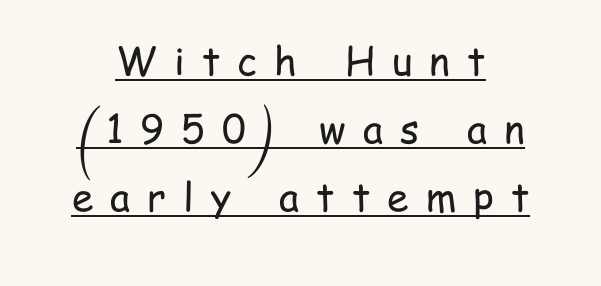
The image shows 39 px regular-weight, condensed sans-serif type, upright; set centered, line spacing 1.75x, unusually wide letter spacing (+0.44 em), underlined; low stroke contrast and a medium x-height.
